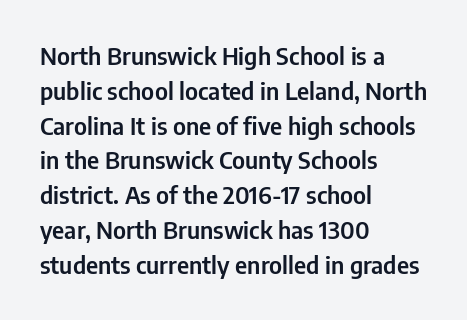
Q: Is the text italic (slanted)? A: No, it is upright.
Q: Is the text underlined? A: No.
Q: How is the paragraph aligned? A: Left-aligned.
Q: Is the spacing between letters normal or unusually wide? A: Normal.
Q: Is the spacing between lines tight, normal or loose? A: Normal.
